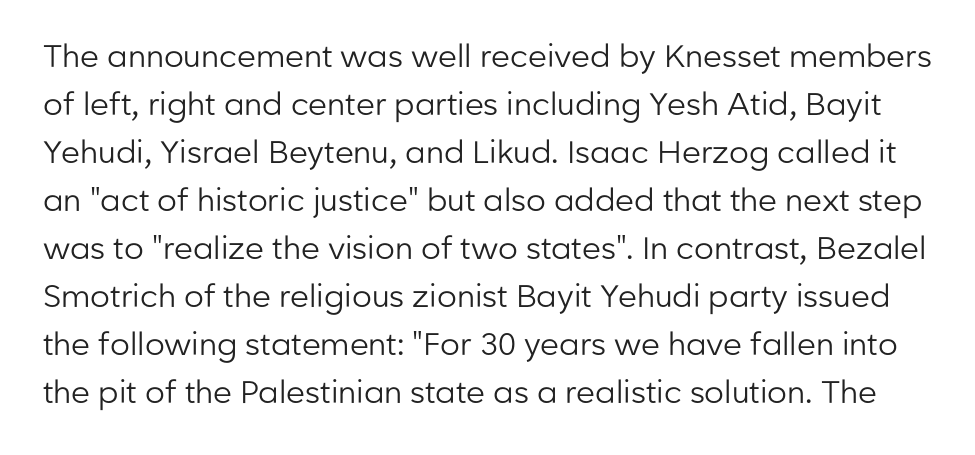
Leading: standard. Weight: regular or lighter. The letters advance in unequal steps, a hallmark of proportional type. The words here are not underlined. Is the letter spacing exaggerated? No — it looks like the ordinary default.
